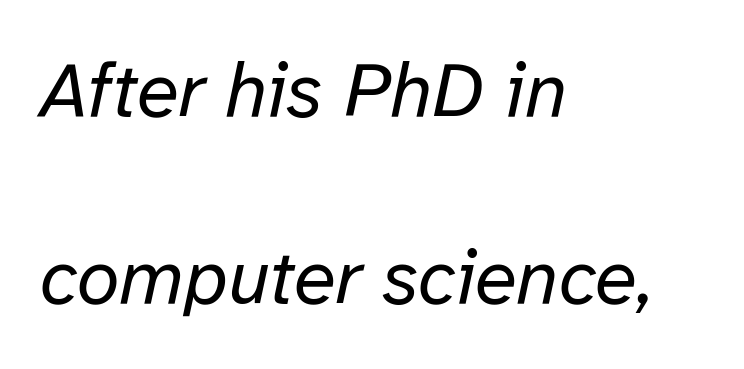
Q: Is the text bold? A: No.
Q: Is the text italic (slanted)? A: Yes, it leans right by about 12 degrees.
Q: Is the text underlined? A: No.
Q: How is the paragraph aligned? A: Left-aligned.
Q: Is the spacing between letters normal or unusually wide? A: Normal.
Q: Is the spacing between lines tight, normal or loose? A: Loose.
Q: Width (condensed, normal, or wide)? A: Normal.
Q: Stroke contrast? A: Low.
Q: x-height? A: Medium.
Q: Monospaced? A: No.
